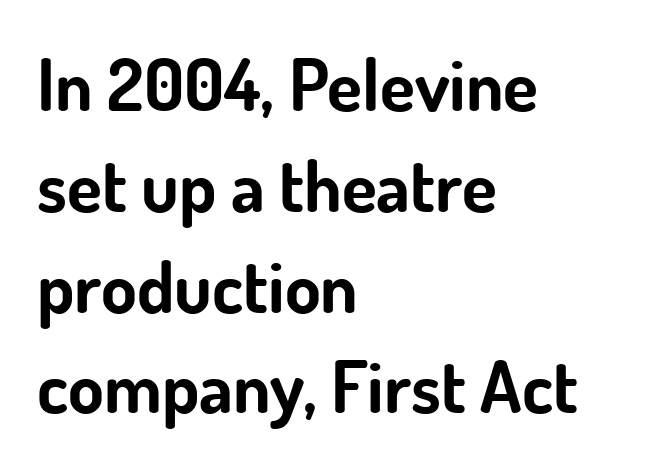
A typesetter would call this leading conventional body-copy spacing. Letter spacing: default. Horizontally, the lines are justified to the leading edge only. The typeface chosen for these lines omits serifs.
